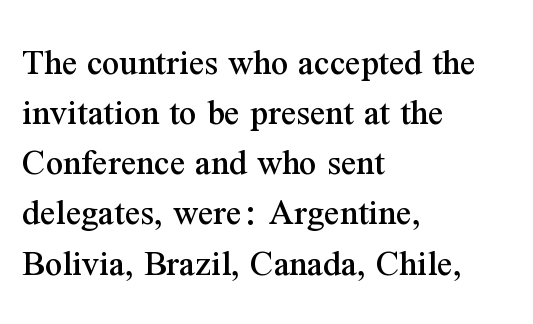
Decoration check: the copy has no underline. Evenly set lines give the paragraph a standard silhouette. Look at the bottom of the vertical strokes: they flare into serifs here. The type is set solid horizontally, with unmodified tracking.
